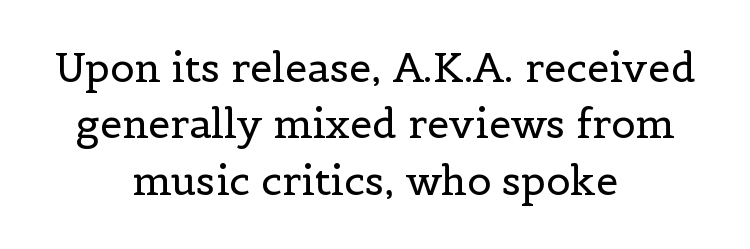
Compared with typical paragraphs, the rows here are spaced about the same. A typesetter would mark this as roman, not italic. This rendering features lettering with no underline. The passage shown is typed in a proportional face where columns would drift. Stem width sits at or under what a default text font uses.
